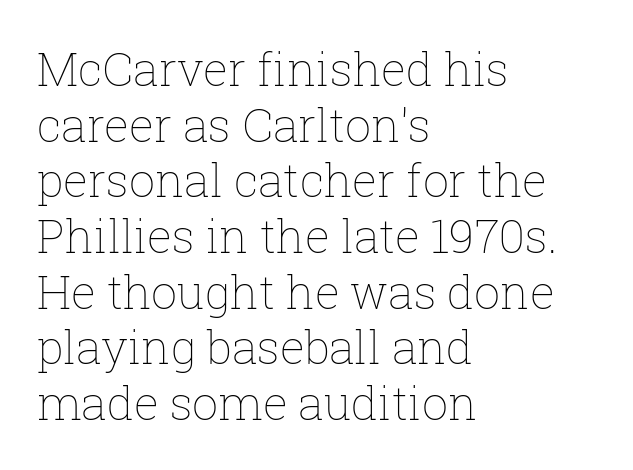
{"italic": "no", "bold": "no", "weight": "thin", "width": "normal", "stroke_contrast": "low", "x_height": "medium", "monospaced": "no", "underline": "no", "align": "left", "line_spacing_ratio": 1.21, "letter_spacing": "normal", "letter_spacing_em": 0.0, "glyph_px": 46}
